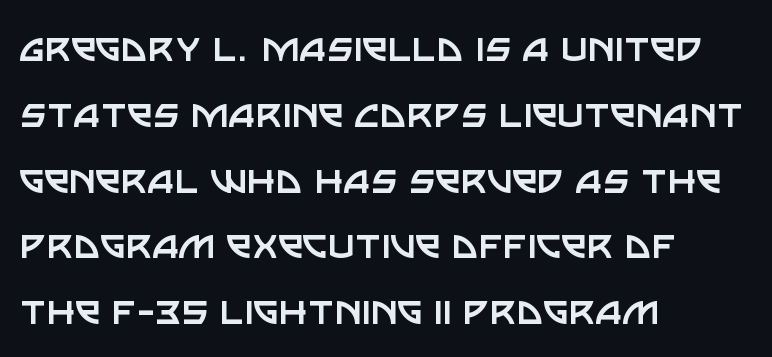
The image shows 46 px regular-weight sans-serif type, upright; set left-aligned, normal line spacing (1.43x), normal letter spacing, not underlined; low stroke contrast and a large x-height.
